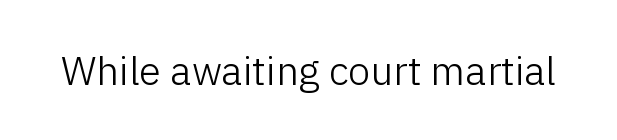
The image shows 40 px light sans-serif type, upright; set normal letter spacing, not underlined; low stroke contrast and a medium x-height.
